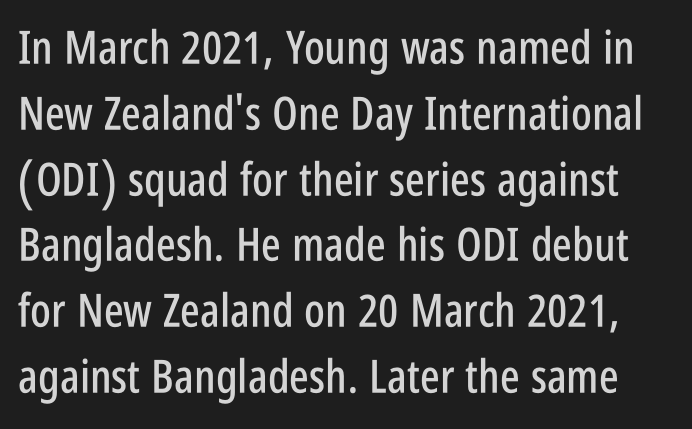
No italicization has been applied; the sample stays upright. How are the letters spaced? Ordinarily, with no added tracking. Varying glyph widths throughout — classic text-font behaviour. Each new line begins a customary step beneath the previous one.
